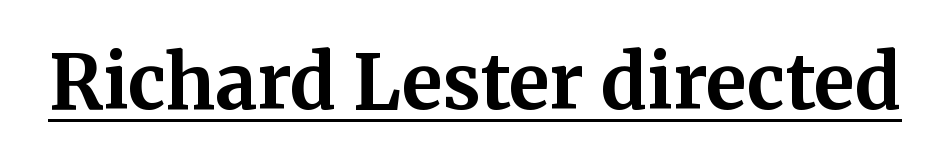
The image shows 75 px bold serif type, upright; set normal letter spacing, underlined; medium stroke contrast and a medium x-height.
